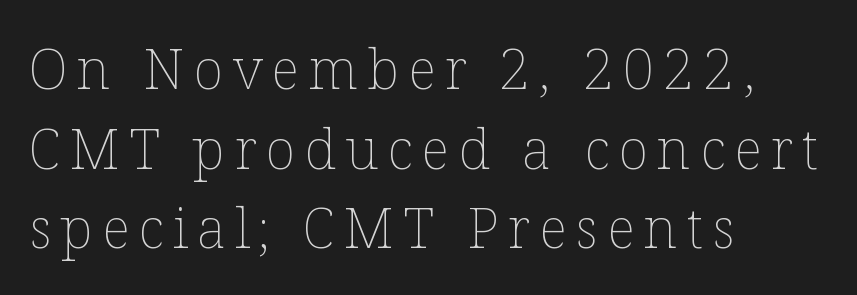
The image shows 56 px thin type, upright; set left-aligned, normal line spacing (1.42x), not underlined; low stroke contrast and a medium x-height.
